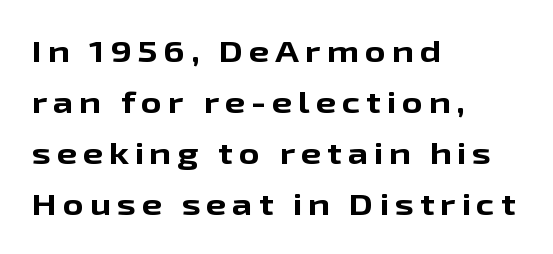
Typeset ragged right — the left edge is the straight one. Descenders hang freely into open space. Style check: upright. Emphasis by weight is at full strength: bold. Characters follow at a spacing far wider than the type designer built in.
